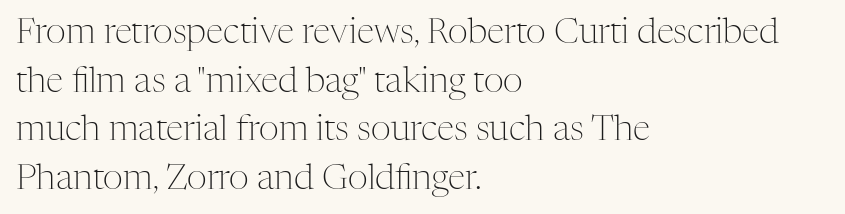
The image shows 35 px light serif type, upright; set left-aligned, normal line spacing (1.39x), normal letter spacing, not underlined; medium stroke contrast and a medium x-height.
